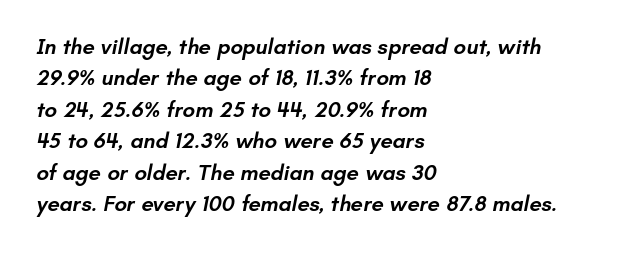
{"bold": "semi", "underline": "no", "align": "left", "line_spacing": "normal", "line_spacing_ratio": 1.43, "letter_spacing": "normal", "letter_spacing_em": 0.0, "glyph_px": 22}
